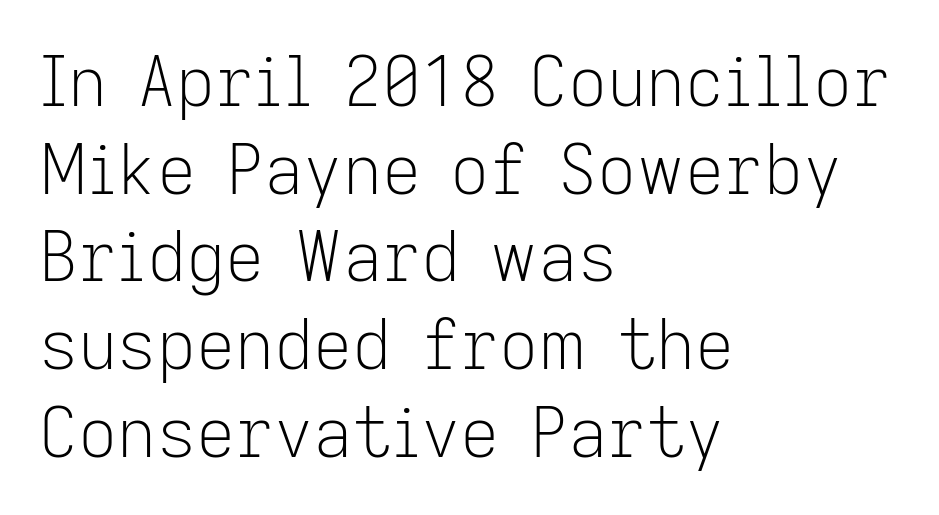
You can tell from the bare stems that sans-serif type was used. The face used here is rendered with its standard letterfit. The lines in this sample share a left origin and differ only in where they stop. What's the leading like? Ordinary, nothing unusual. Beneath every word, the page is bare.
